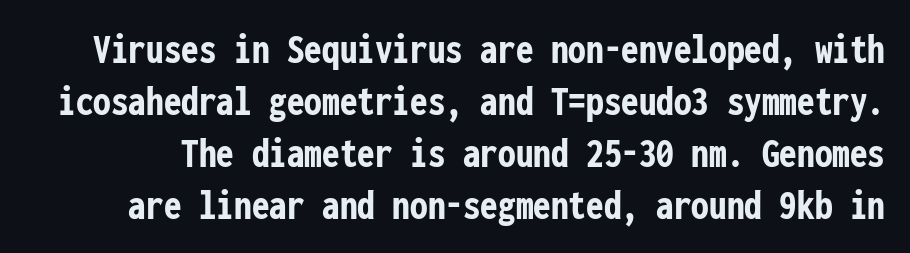
The image shows 44 px semibold, condensed sans-serif type, upright, monospaced; set line spacing 1.18x, normal letter spacing, not underlined; low stroke contrast and a medium x-height.
